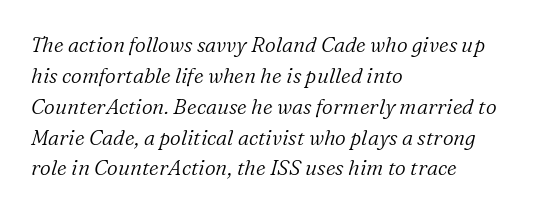
The image shows 21 px text type, italic (leaning right); set left-aligned, normal line spacing (1.47x), normal letter spacing, not underlined.
